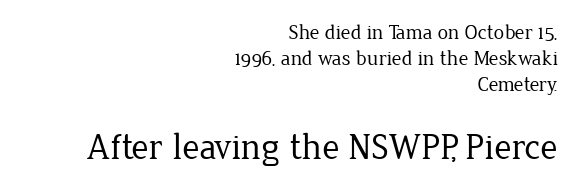
The image shows 37 px regular-weight serif type, upright; set right-aligned, line spacing 1.24x, normal letter spacing, not underlined; the second (bottom) block is 1.76x larger; low stroke contrast and a medium x-height.
